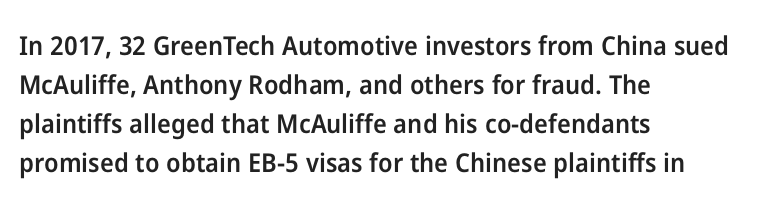
Each row of text sits above clean, open space. The letters stand straight up with perfectly vertical stems. Each word holds together tightly as a unit, with standard inter-letter gaps. A normal amount of white space separates one row of letters from the next. Does the weight exceed regular? Yes, but only to semibold. The paragraph shown leans on its left margin.
